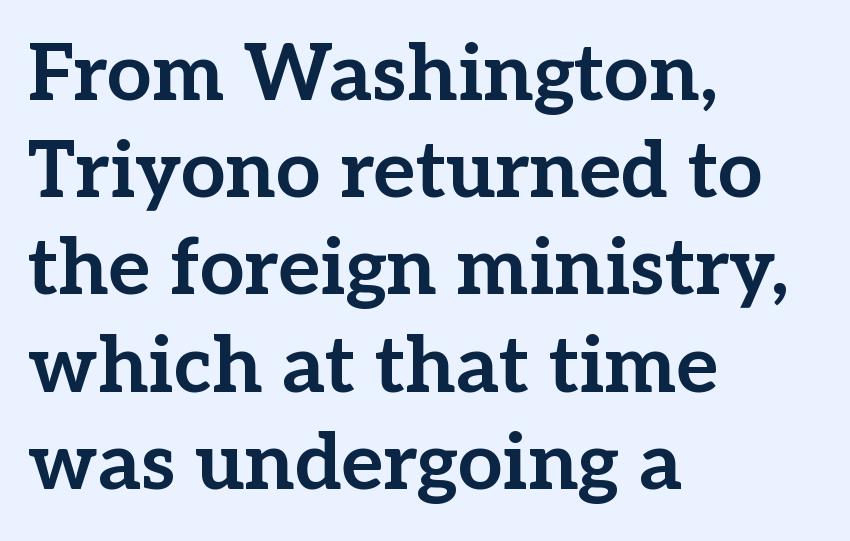
Q: Is the text bold? A: Yes.
Q: Is the text italic (slanted)? A: No, it is upright.
Q: Is the typeface a serif or a sans-serif typeface? A: Serif.
Q: Is the text underlined? A: No.
Q: How is the paragraph aligned? A: Left-aligned.
Q: Is the spacing between letters normal or unusually wide? A: Normal.
Q: Width (condensed, normal, or wide)? A: Normal.
Q: Stroke contrast? A: Low.
Q: x-height? A: Medium.
Q: Monospaced? A: No.
